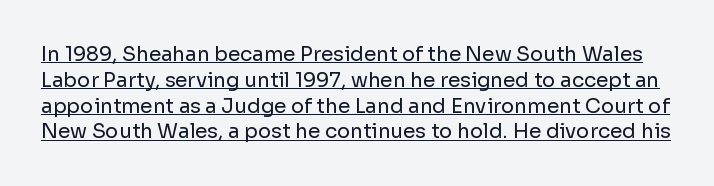
The image shows 20 px text type, upright; set normal line spacing (1.29x), normal letter spacing, underlined.
